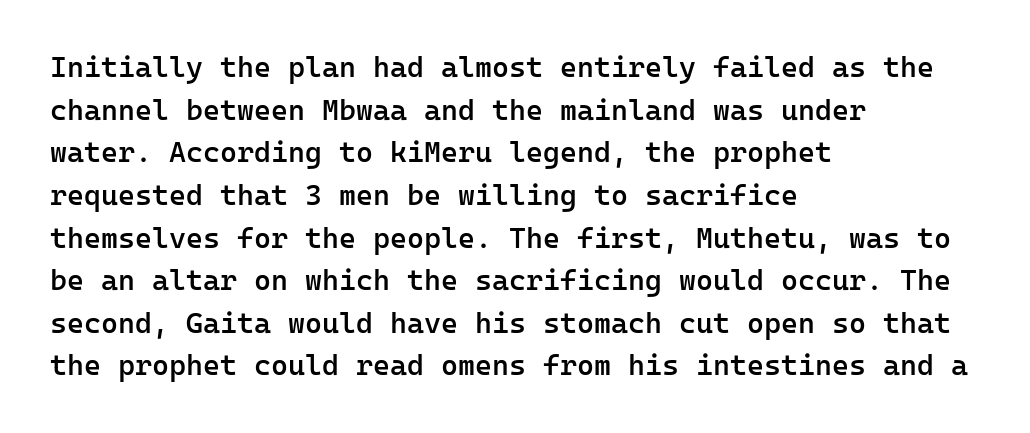
{"serif": "no", "italic": "no", "bold": "semi", "weight": "semibold", "width": "normal", "stroke_contrast": "low", "x_height": "medium", "monospaced": "yes", "underline": "no", "align": "left", "line_spacing": "normal", "line_spacing_ratio": 1.47, "letter_spacing": "normal", "letter_spacing_em": 0.0, "glyph_px": 29}
